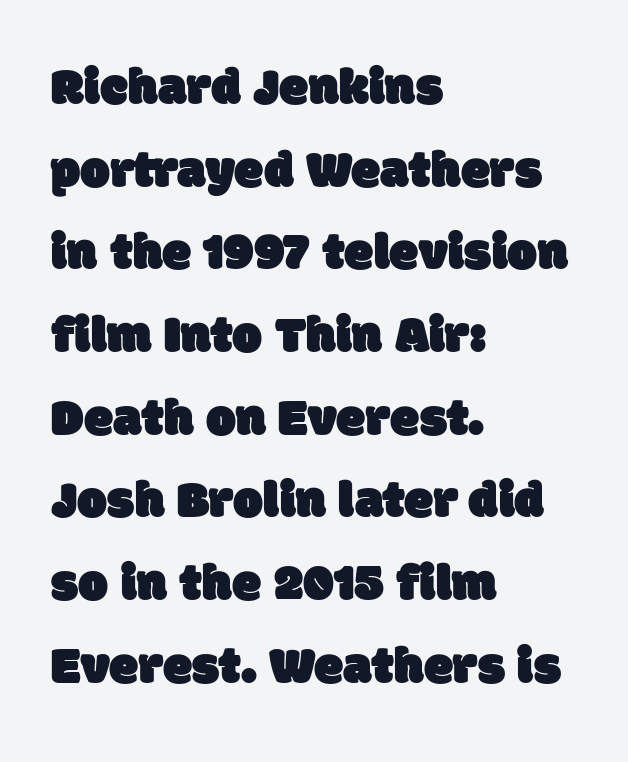
The vertical gap from one line to the next is medium. The specimen omits any rule beneath the text block's lines. Serif or sans? Sans — the stroke terminals are bare. How are the letters spaced? Ordinarily, with no added tracking. Note the varied advance widths — an 'i' is clearly narrower than an 'm'.
